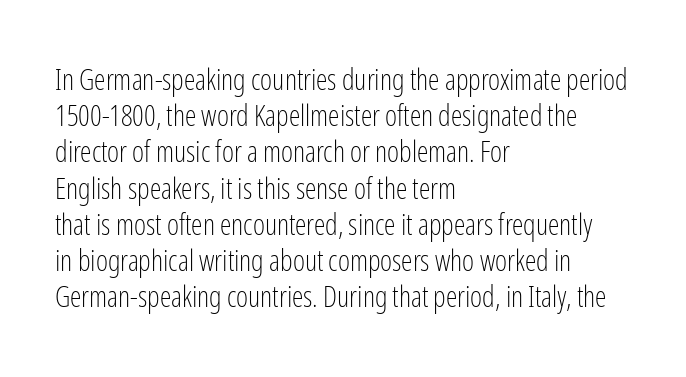
{"serif": "no", "italic": "no", "bold": "no", "weight": "light", "width": "condensed", "stroke_contrast": "low", "x_height": "medium", "monospaced": "no", "underline": "no", "align": "left", "line_spacing": "normal", "line_spacing_ratio": 1.25, "letter_spacing": "normal", "letter_spacing_em": 0.0, "glyph_px": 29}
